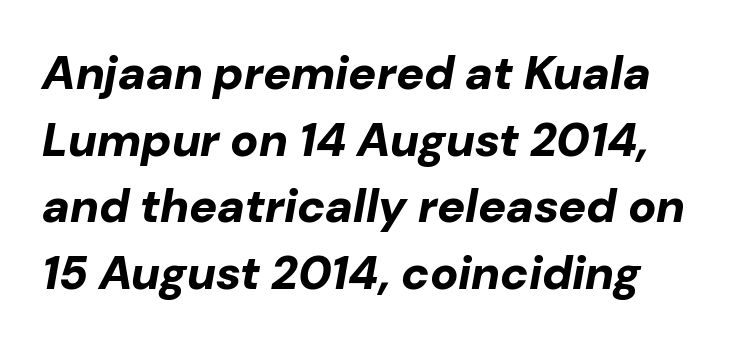
Q: Is the text bold? A: Yes.
Q: Is the text italic (slanted)? A: Yes, it leans right by about 10 degrees.
Q: Is the text underlined? A: No.
Q: Is the spacing between letters normal or unusually wide? A: Normal.
Q: Is the spacing between lines tight, normal or loose? A: Normal.
Q: Width (condensed, normal, or wide)? A: Normal.
Q: Stroke contrast? A: Low.
Q: x-height? A: Medium.
Q: Monospaced? A: No.
